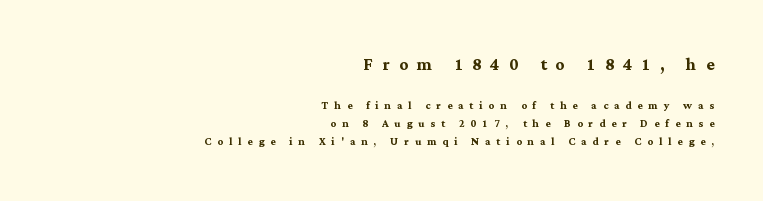
The image shows 22 px bold type, upright; set right-aligned, normal line spacing (1.28x), unusually wide letter spacing (+0.42 em), not underlined; the first (top) block is 1.57x larger.
